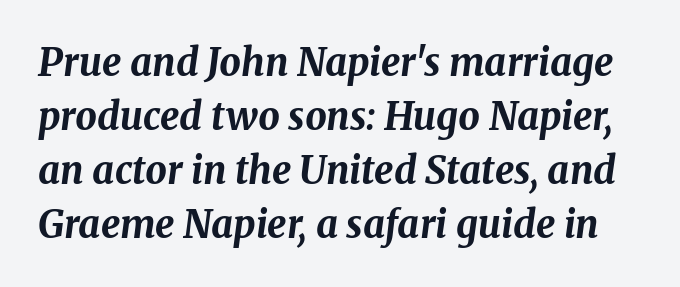
Looking at the ascenders, they clearly lean. Heavy-handed strokes throughout: this text is bold. The block of text has a typical density, with ordinary space between rows. Words appear dense and cohesive because spacing is normal.
